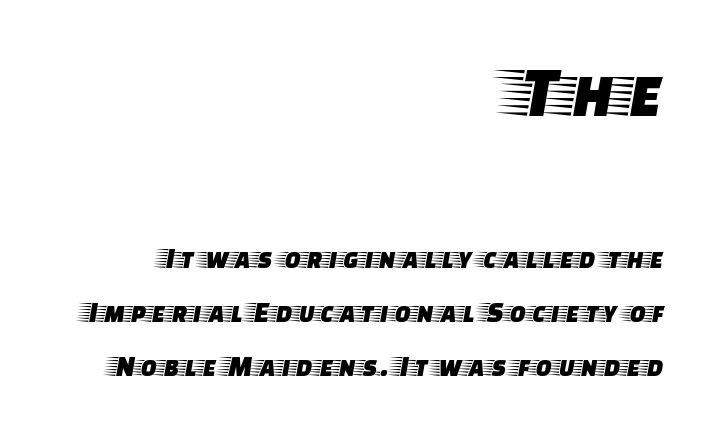
Q: Is the text italic (slanted)? A: Yes.
Q: Is the typeface a serif or a sans-serif typeface? A: Serif.
Q: Is the text underlined? A: No.
Q: How is the paragraph aligned? A: Right-aligned.
Q: Is the spacing between letters normal or unusually wide? A: Normal.
Q: Which block of text is set in a larger size, the first (top) or the second (bottom)? A: The first (top) one.
Q: Width (condensed, normal, or wide)? A: Wide.
Q: Stroke contrast? A: Low.
Q: x-height? A: Large.
Q: Monospaced? A: No.
